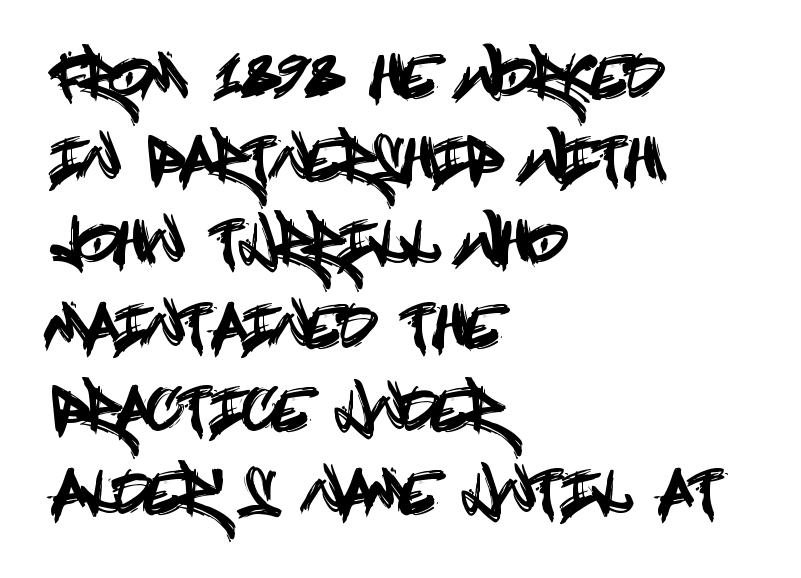
The image shows 57 px condensed sans-serif type; set left-aligned, normal line spacing (1.46x), normal letter spacing, not underlined; a large x-height.
